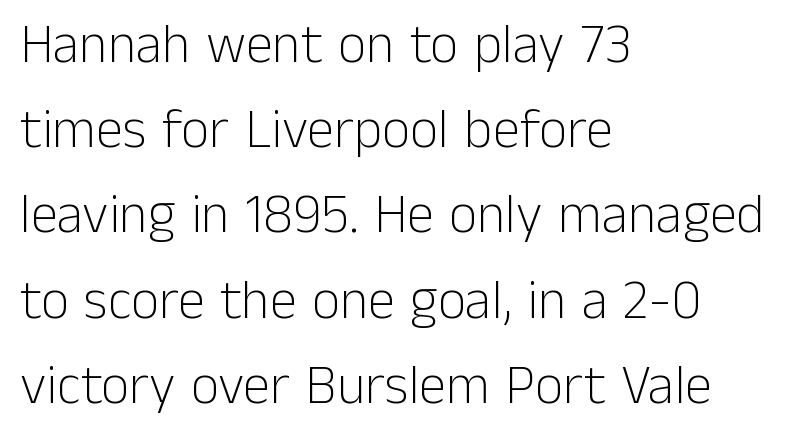
The image shows 55 px light sans-serif type, upright; set left-aligned, normal line spacing (1.55x), normal letter spacing, not underlined; low stroke contrast and a medium x-height.
